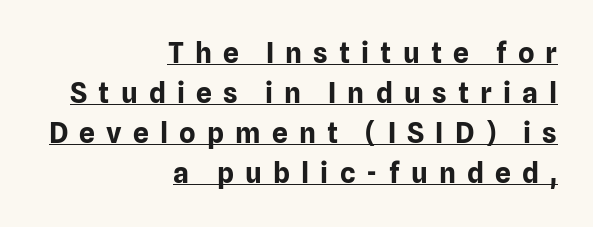
The image shows 28 px bold sans-serif type, upright; set right-aligned, normal line spacing (1.43x), unusually wide letter spacing (+0.4 em), underlined; low stroke contrast and a medium x-height.
